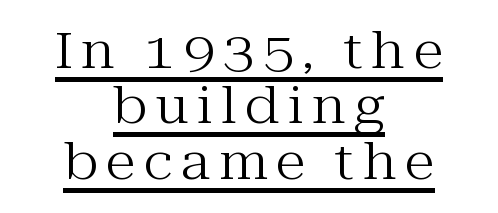
Q: Is the text bold? A: No.
Q: Is the text italic (slanted)? A: No, it is upright.
Q: Is the typeface a serif or a sans-serif typeface? A: Serif.
Q: Is the text underlined? A: Yes.
Q: How is the paragraph aligned? A: Centered.
Q: Is the spacing between lines tight, normal or loose? A: Tight.
Q: Width (condensed, normal, or wide)? A: Normal.
Q: Stroke contrast? A: Medium.
Q: x-height? A: Medium.
Q: Monospaced? A: No.
